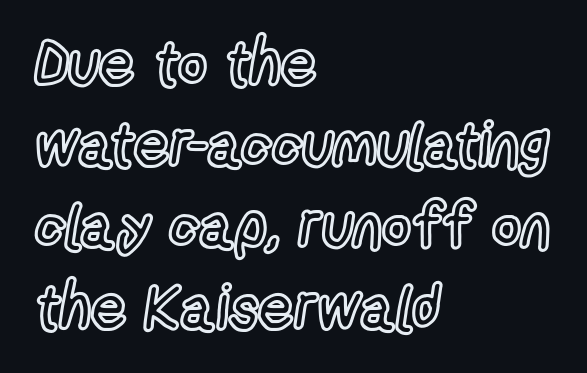
{"width": "condensed", "x_height": "medium", "monospaced": "no", "underline": "no", "align": "left", "line_spacing": "normal", "line_spacing_ratio": 1.31, "letter_spacing": "normal", "letter_spacing_em": 0.0, "glyph_px": 62}
